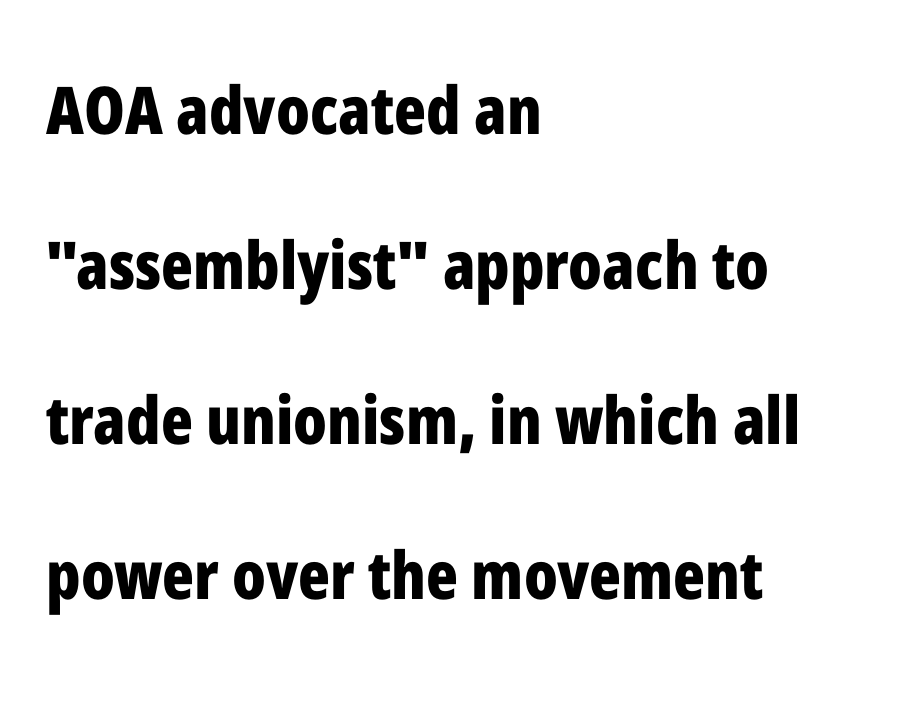
The image shows 66 px bold, condensed sans-serif type, upright; set left-aligned, loose line spacing (2.35x), normal letter spacing, not underlined; low stroke contrast and a medium x-height.
